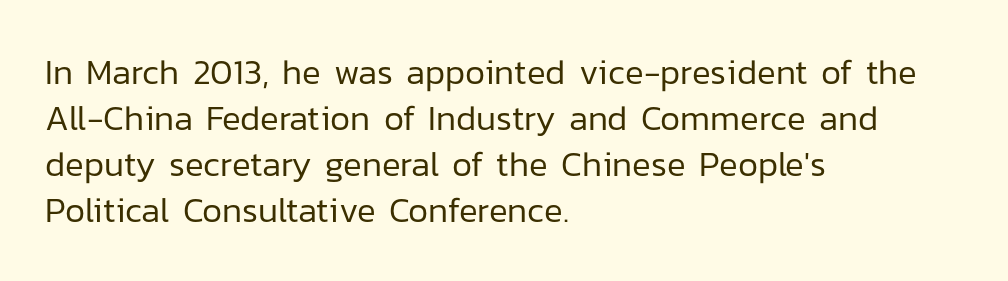
{"serif": "no", "italic": "no", "bold": "no", "weight": "regular", "width": "normal", "stroke_contrast": "low", "x_height": "medium", "monospaced": "no", "underline": "no", "align": "left", "line_spacing": "normal", "line_spacing_ratio": 1.31, "letter_spacing": "normal", "letter_spacing_em": 0.0, "glyph_px": 35}
